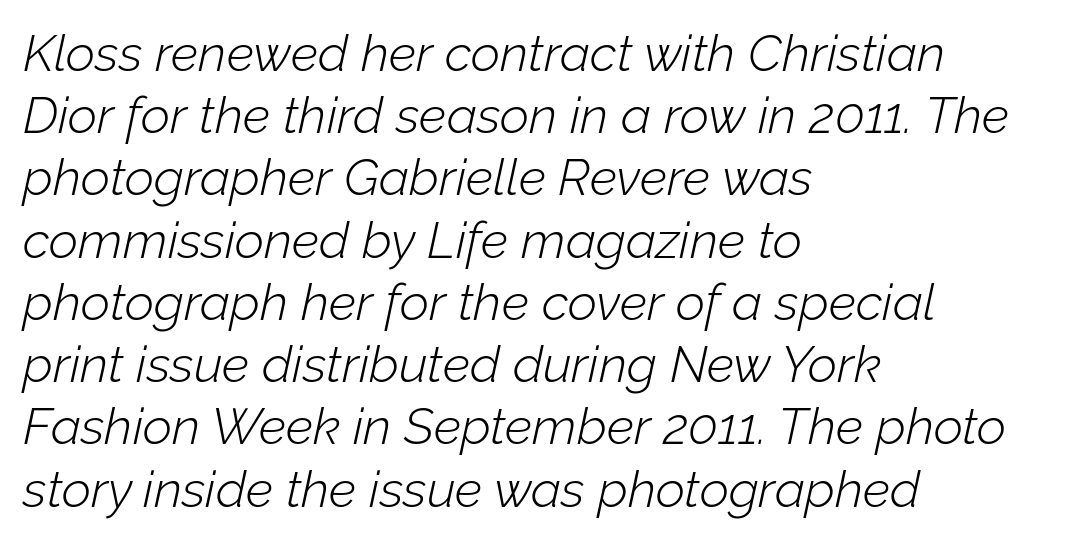
The characters are drawn with everyday or finer stroke widths. Slant detected: the letters are inclined. Default kerning and tracking; the words read as compact shapes. The space beneath each line is pristine and unruled.
